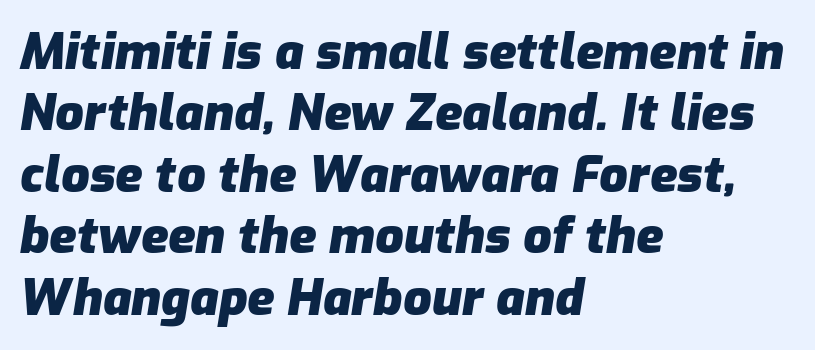
Q: Is the text bold? A: Yes.
Q: Is the text italic (slanted)? A: Yes, it leans right by about 9 degrees.
Q: Is the text underlined? A: No.
Q: How is the paragraph aligned? A: Left-aligned.
Q: Is the spacing between letters normal or unusually wide? A: Normal.
Q: Width (condensed, normal, or wide)? A: Normal.
Q: Stroke contrast? A: Low.
Q: x-height? A: Medium.
Q: Monospaced? A: No.
